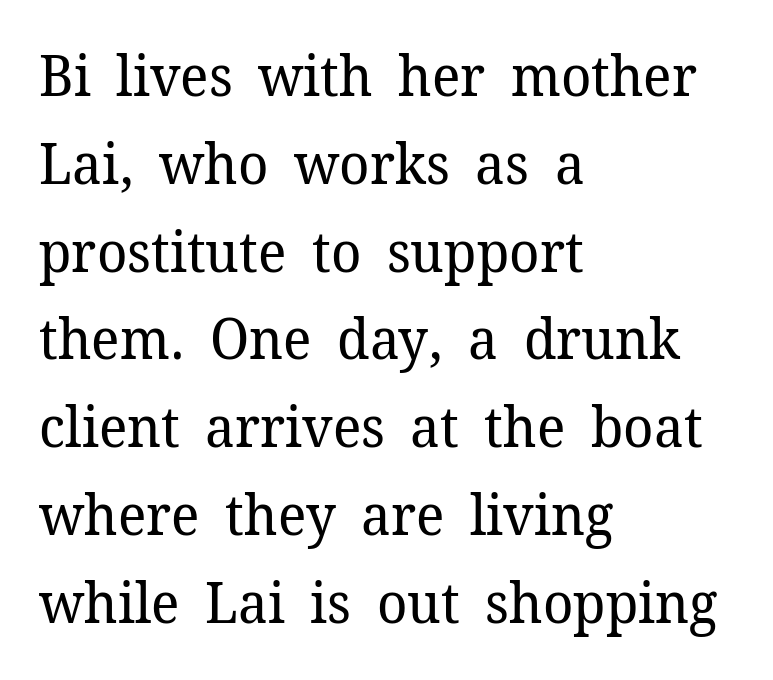
Q: Is the text bold? A: No.
Q: Is the text italic (slanted)? A: No, it is upright.
Q: Is the typeface a serif or a sans-serif typeface? A: Serif.
Q: Is the text underlined? A: No.
Q: How is the paragraph aligned? A: Left-aligned.
Q: Is the spacing between letters normal or unusually wide? A: Normal.
Q: Is the spacing between lines tight, normal or loose? A: Normal.
Q: Width (condensed, normal, or wide)? A: Normal.
Q: Stroke contrast? A: Low.
Q: x-height? A: Medium.
Q: Monospaced? A: No.
